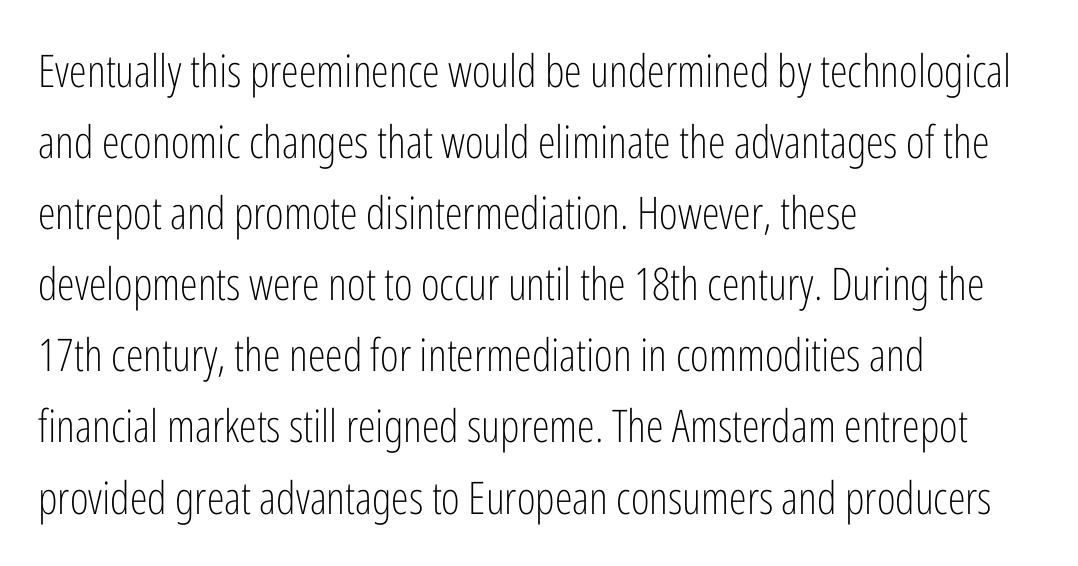
{"serif": "no", "italic": "no", "bold": "no", "weight": "light", "width": "condensed", "stroke_contrast": "low", "x_height": "medium", "monospaced": "no", "underline": "no", "align": "left", "line_spacing": "normal", "line_spacing_ratio": 1.58, "letter_spacing": "normal", "letter_spacing_em": 0.0, "glyph_px": 45}
